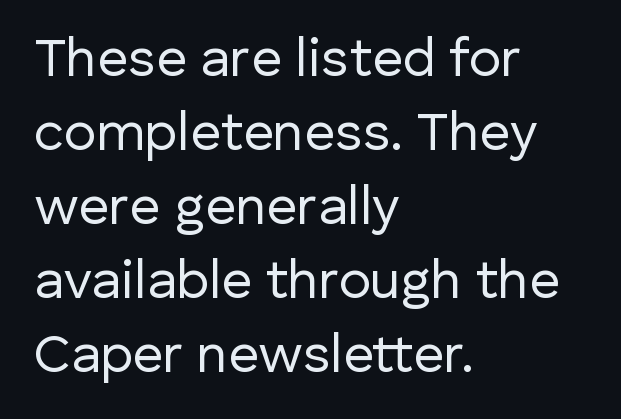
{"serif": "no", "italic": "no", "bold": "no", "weight": "regular", "width": "normal", "stroke_contrast": "low", "x_height": "medium", "monospaced": "no", "underline": "no", "align": "left", "line_spacing": "normal", "line_spacing_ratio": 1.37, "letter_spacing": "normal", "letter_spacing_em": 0.0, "glyph_px": 54}
